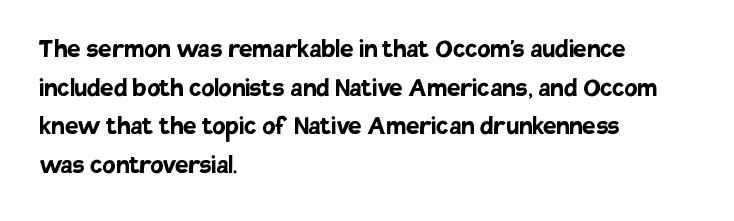
{"serif": "no", "italic": "no", "bold": "yes", "weight": "semibold", "width": "normal", "stroke_contrast": "low", "x_height": "large", "monospaced": "no", "underline": "no", "align": "left", "line_spacing": "normal", "line_spacing_ratio": 1.29, "letter_spacing": "normal", "letter_spacing_em": 0.0, "glyph_px": 30}
